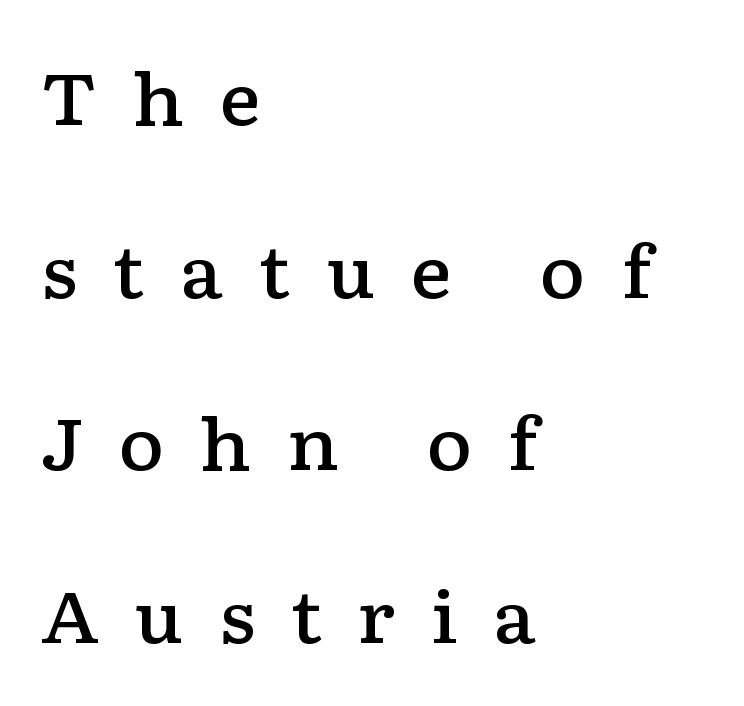
Q: Is the text bold? A: Semi-bold.
Q: Is the text italic (slanted)? A: No, it is upright.
Q: Is the typeface a serif or a sans-serif typeface? A: Serif.
Q: Is the text underlined? A: No.
Q: How is the paragraph aligned? A: Left-aligned.
Q: Is the spacing between letters normal or unusually wide? A: Unusually wide.
Q: Is the spacing between lines tight, normal or loose? A: Loose.
Q: Width (condensed, normal, or wide)? A: Wide.
Q: Stroke contrast? A: Low.
Q: x-height? A: Medium.
Q: Monospaced? A: No.
